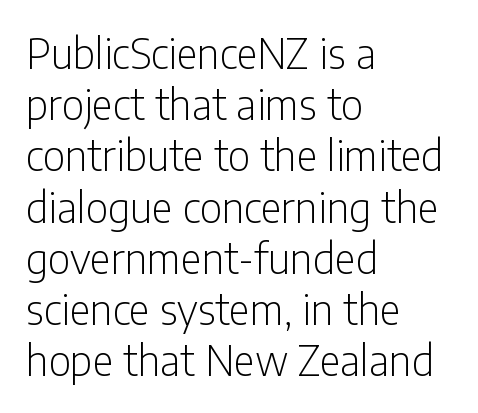
Q: Is the text bold? A: No.
Q: Is the text italic (slanted)? A: No, it is upright.
Q: Is the typeface a serif or a sans-serif typeface? A: Sans-serif.
Q: Is the text underlined? A: No.
Q: How is the paragraph aligned? A: Left-aligned.
Q: Is the spacing between letters normal or unusually wide? A: Normal.
Q: Is the spacing between lines tight, normal or loose? A: Normal.
Q: Width (condensed, normal, or wide)? A: Condensed.
Q: Stroke contrast? A: Low.
Q: x-height? A: Medium.
Q: Monospaced? A: No.
